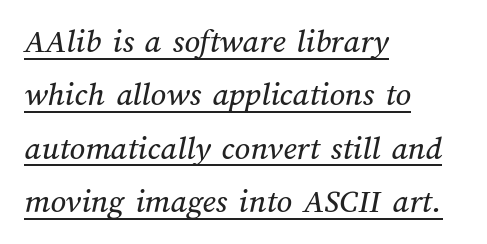
These lines stack with their left ends in a neat column. You could not count columns in this text — the font is proportionally spaced. Every word sits above its own underline. This block has exactly the height ordinary leading produces. Each word holds together tightly as a unit, with standard inter-letter gaps.
